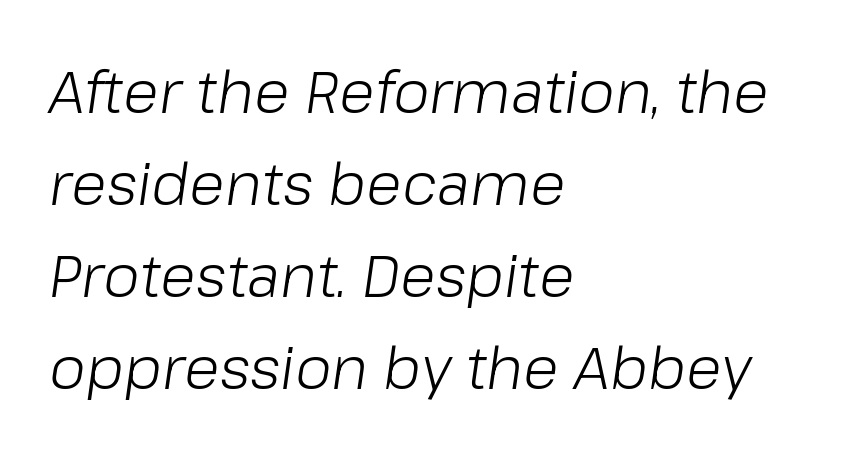
{"italic": "yes", "lean": "right", "slant_degrees": 8, "bold": "no", "weight": "light", "width": "normal", "stroke_contrast": "low", "x_height": "medium", "monospaced": "no", "underline": "no", "align": "left", "line_spacing": "normal", "line_spacing_ratio": 1.56, "letter_spacing": "normal", "letter_spacing_em": 0.0, "glyph_px": 59}
